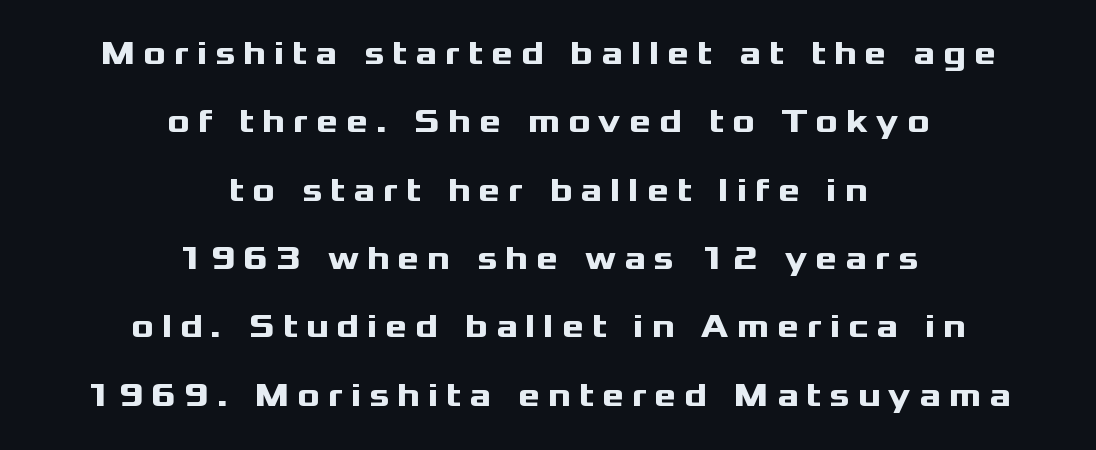
{"serif": "no", "italic": "no", "bold": "yes", "weight": "heavy", "width": "wide", "stroke_contrast": "medium", "x_height": "medium", "monospaced": "no", "underline": "no", "align": "center", "line_spacing": "loose", "line_spacing_ratio": 2.07, "letter_spacing": "wide", "letter_spacing_em": 0.25, "glyph_px": 33}
